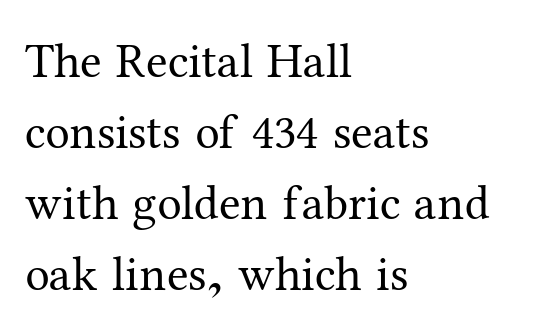
{"serif": "yes", "italic": "no", "bold": "no", "weight": "regular", "width": "normal", "stroke_contrast": "medium", "x_height": "medium", "monospaced": "no", "underline": "no", "align": "left", "line_spacing": "normal", "line_spacing_ratio": 1.45, "letter_spacing": "normal", "letter_spacing_em": 0.0, "glyph_px": 49}
